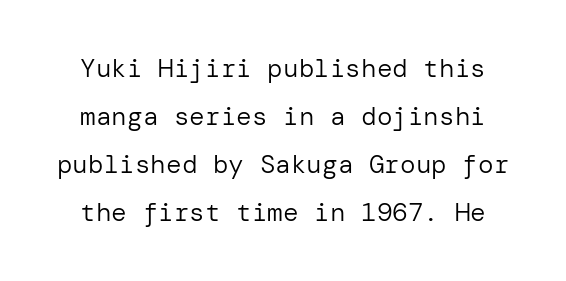
Weight: in the light-to-regular range. In terms of posture, this sample is upright. Compared with typical body copy, the letter spacing here is the same. Check the space under the baseline: it is left empty.
